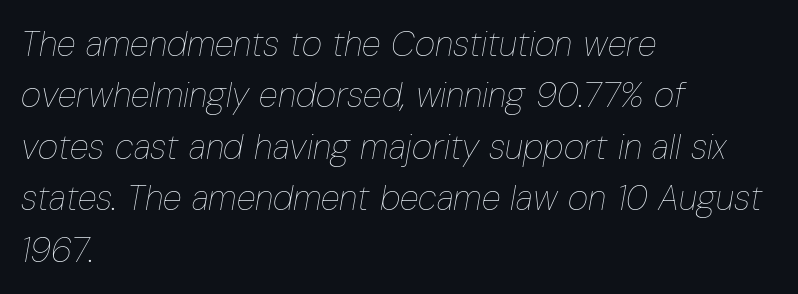
Q: Is the text bold? A: No.
Q: Is the text italic (slanted)? A: Yes, it leans right by about 10 degrees.
Q: Is the text underlined? A: No.
Q: How is the paragraph aligned? A: Left-aligned.
Q: Is the spacing between letters normal or unusually wide? A: Normal.
Q: Is the spacing between lines tight, normal or loose? A: Normal.
Q: Width (condensed, normal, or wide)? A: Condensed.
Q: Stroke contrast? A: Low.
Q: x-height? A: Medium.
Q: Monospaced? A: No.
